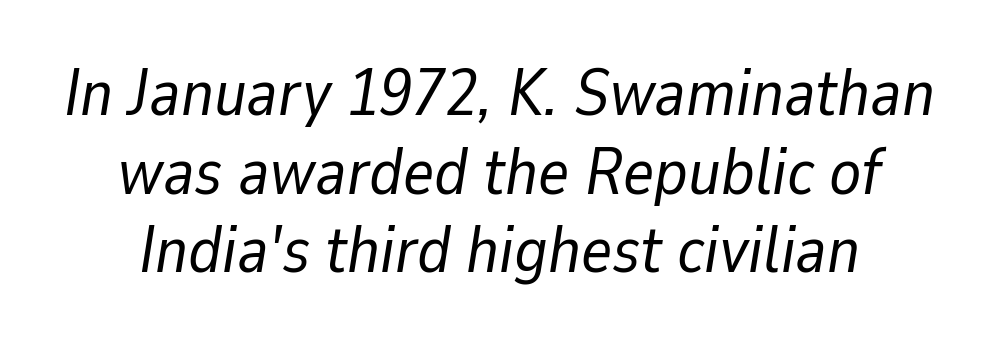
The image shows 66 px regular-weight type, italic (leaning right); set centered, line spacing 1.19x, normal letter spacing, not underlined; low stroke contrast and a medium x-height.
